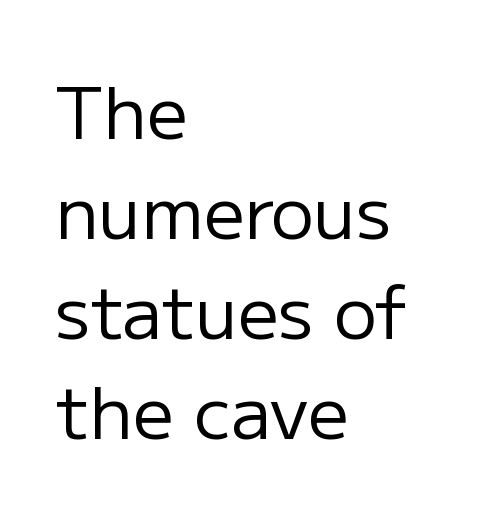
The image shows 72 px regular-weight sans-serif type, upright; set left-aligned, normal line spacing (1.39x), normal letter spacing, not underlined; low stroke contrast and a medium x-height.
